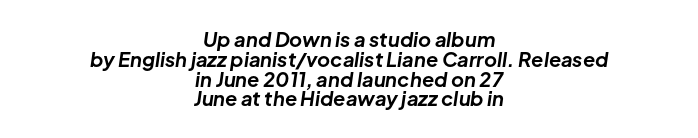
The line-height multiplier appears low, near solid setting. Slant detected: the letters are inclined. Which margin do the lines hug? Neither — every line sits in the middle. Bold? Absolutely — the strokes are thick and heavy. The string is rendered with underlining switched off.
